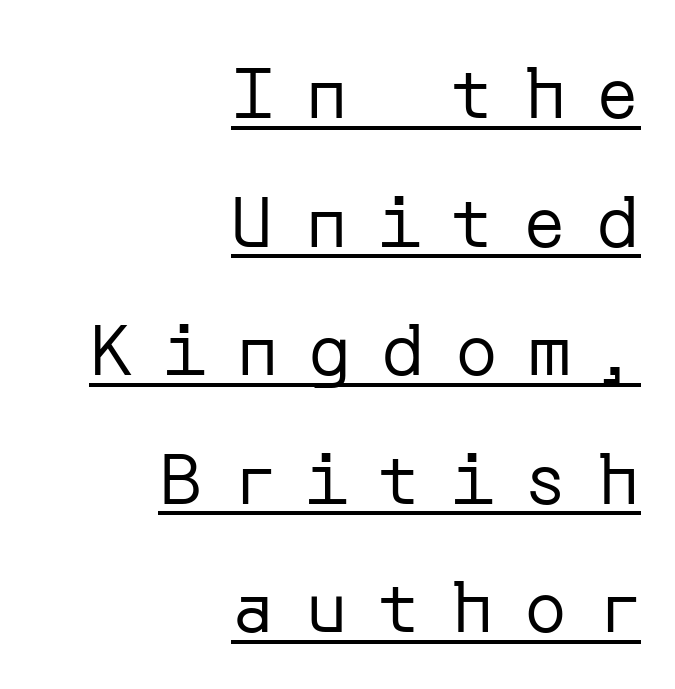
The image shows 71 px regular-weight sans-serif type, upright; set right-aligned, line spacing 1.81x, unusually wide letter spacing (+0.43 em), underlined; low stroke contrast and a medium x-height.
